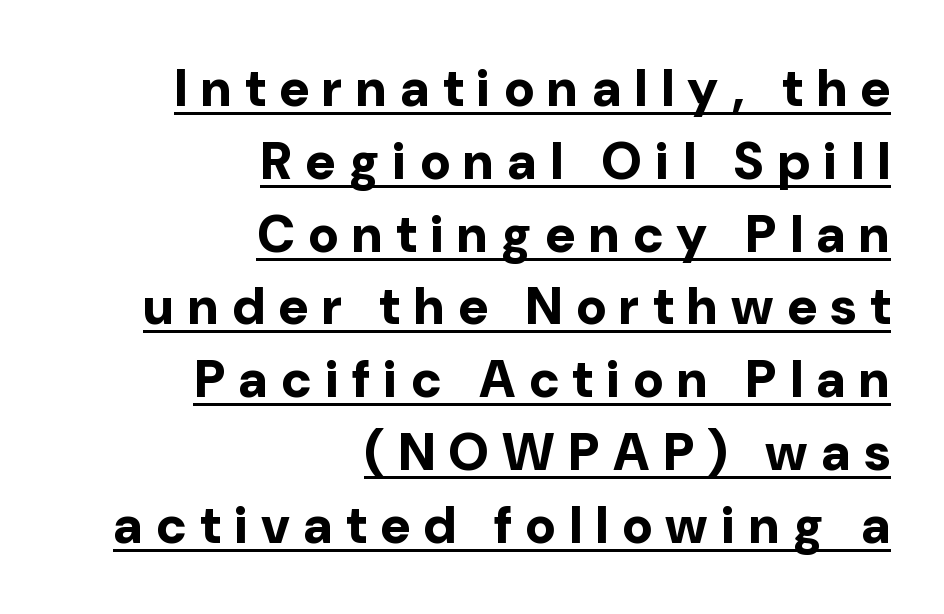
Notice how descenders clear the ascenders below comfortably — that's standard leading. These lines are set flush right with a ragged left edge. Spacing verdict: proportional, widths tailored to each character. Notice how the stems are strictly vertical — no italics here. Heft: maximum for text — a bold.
